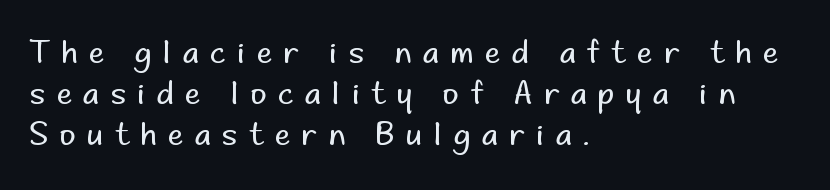
Q: Is the text bold? A: No.
Q: Is the text italic (slanted)? A: No, it is upright.
Q: Is the typeface a serif or a sans-serif typeface? A: Sans-serif.
Q: Is the text underlined? A: No.
Q: How is the paragraph aligned? A: Left-aligned.
Q: Is the spacing between letters normal or unusually wide? A: Unusually wide.
Q: Is the spacing between lines tight, normal or loose? A: Normal.
Q: Width (condensed, normal, or wide)? A: Normal.
Q: Stroke contrast? A: Low.
Q: x-height? A: Small.
Q: Monospaced? A: No.
